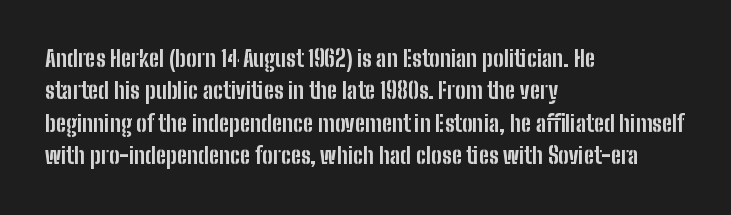
This block has exactly the height ordinary leading produces. A roman cut, with each character standing at attention. Typesetter's note: full bold, strokes at maximum text heaviness. The rendering anchors every line to the left-hand side.
